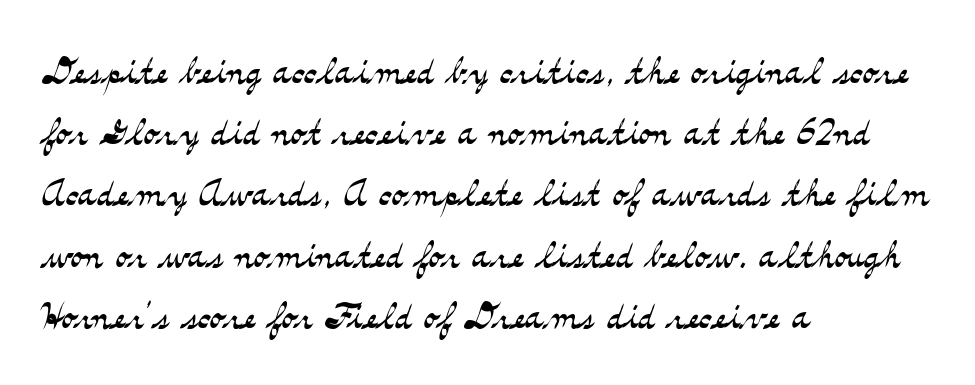
The image shows 49 px light, wide serif type; set left-aligned, normal line spacing (1.25x), normal letter spacing, not underlined; medium stroke contrast and a small x-height.
